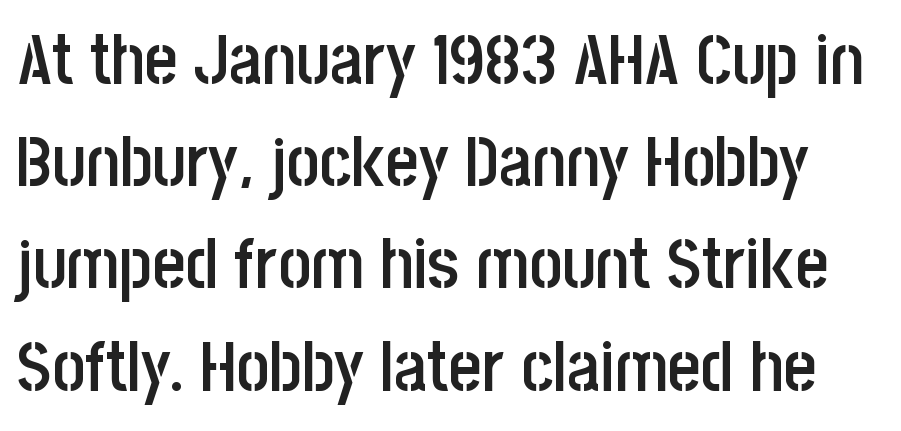
{"serif": "no", "italic": "no", "bold": "semi", "weight": "semibold", "width": "condensed", "stroke_contrast": "low", "x_height": "large", "monospaced": "no", "underline": "no", "line_spacing": "normal", "line_spacing_ratio": 1.44, "letter_spacing": "normal", "letter_spacing_em": 0.0, "glyph_px": 71}
